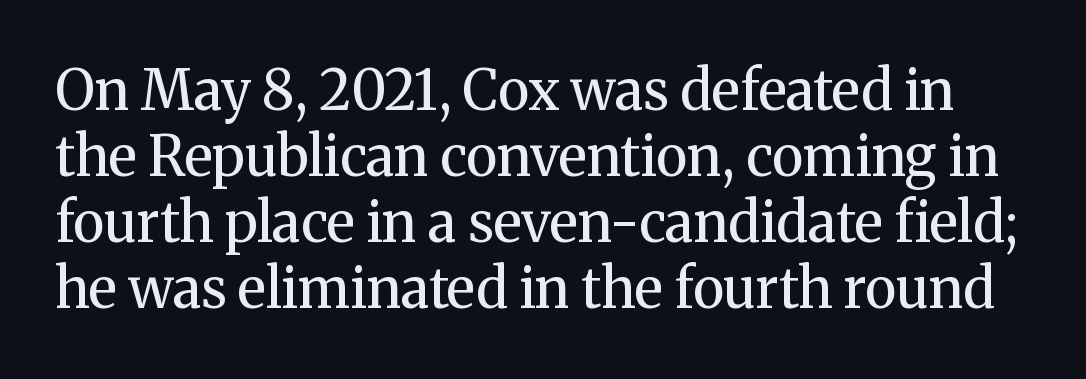
Has an underline been added? It has not. Serif or sans? Serif — the stroke terminals have little feet. Vertical strokes here are truly vertical. Character widths vary here, with narrow letters taking less room than wide ones.
